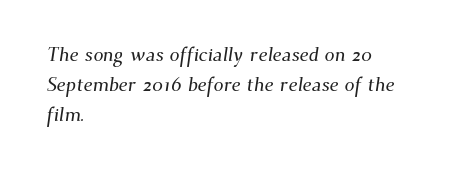
{"underline": "no", "align": "left", "line_spacing": "normal", "line_spacing_ratio": 1.5, "letter_spacing": "normal", "letter_spacing_em": 0.0, "glyph_px": 20}
